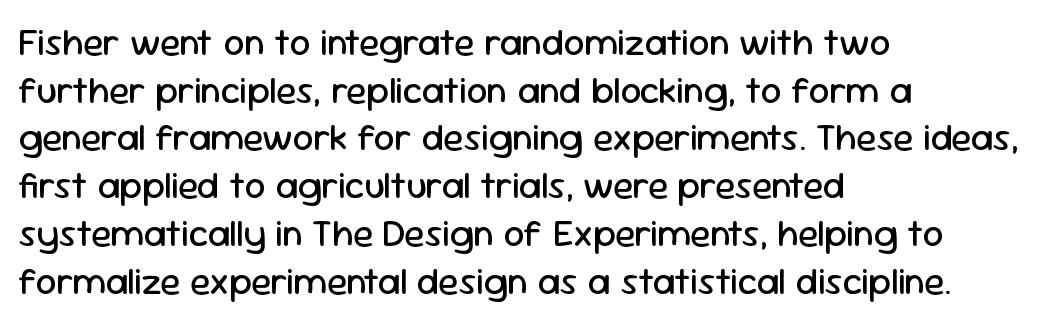
{"serif": "no", "italic": "no", "bold": "no", "weight": "regular", "width": "normal", "stroke_contrast": "low", "x_height": "medium", "monospaced": "no", "underline": "no", "align": "left", "line_spacing": "normal", "line_spacing_ratio": 1.29, "letter_spacing": "normal", "letter_spacing_em": 0.0, "glyph_px": 37}
